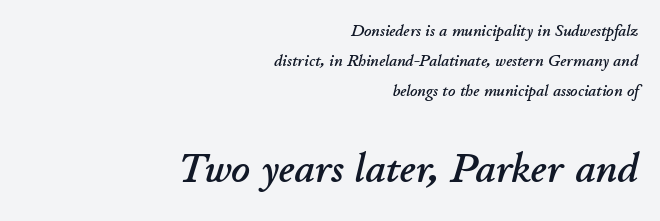
Q: Is the text italic (slanted)? A: Yes, it leans right by about 11 degrees.
Q: Is the text underlined? A: No.
Q: How is the paragraph aligned? A: Right-aligned.
Q: Is the spacing between letters normal or unusually wide? A: Normal.
Q: Which block of text is set in a larger size, the first (top) or the second (bottom)? A: The second (bottom) one.
Q: Width (condensed, normal, or wide)? A: Normal.
Q: Stroke contrast? A: Low.
Q: x-height? A: Small.
Q: Monospaced? A: No.
